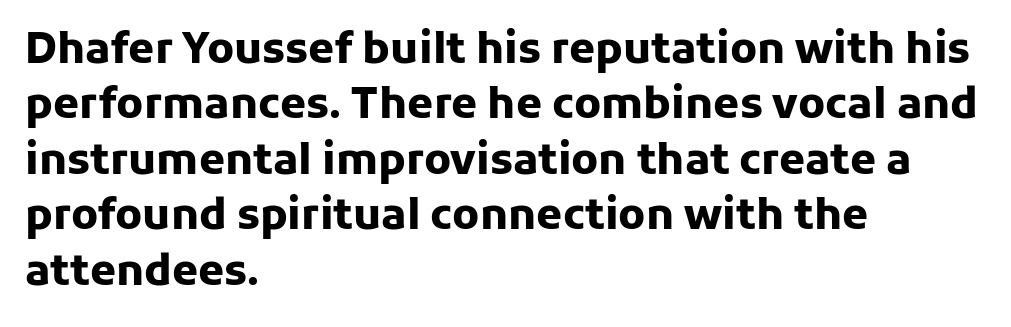
{"serif": "no", "italic": "no", "bold": "yes", "weight": "heavy", "width": "normal", "stroke_contrast": "low", "x_height": "medium", "monospaced": "no", "underline": "no", "align": "left", "line_spacing": "normal", "line_spacing_ratio": 1.32, "letter_spacing": "normal", "letter_spacing_em": 0.0, "glyph_px": 42}
